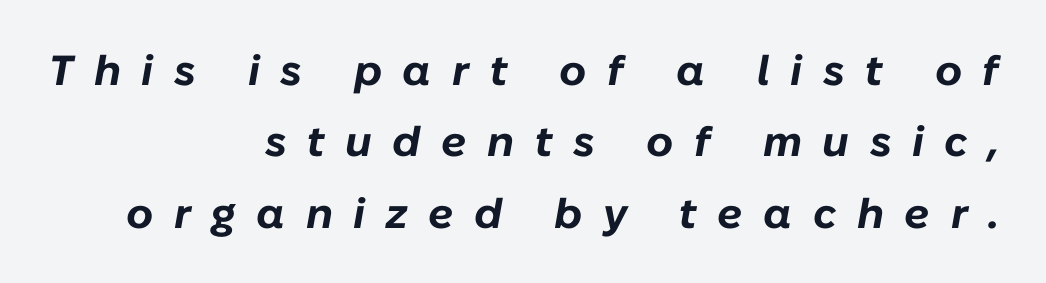
{"italic": "yes", "lean": "right", "slant_degrees": 10, "bold": "yes", "weight": "bold", "width": "normal", "stroke_contrast": "low", "x_height": "medium", "monospaced": "no", "underline": "no", "align": "right", "line_spacing": "normal", "line_spacing_ratio": 1.7, "letter_spacing": "wide", "letter_spacing_em": 0.49, "glyph_px": 42}
